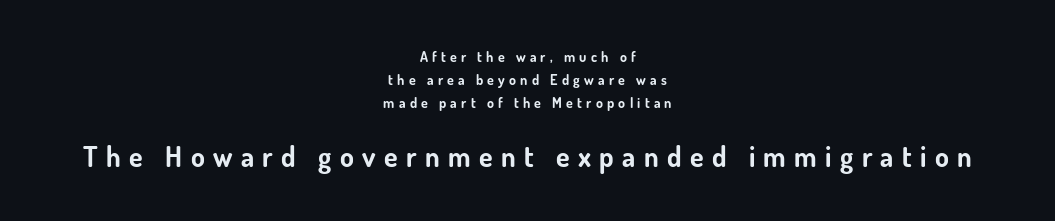
{"serif": "no", "italic": "no", "bold": "yes", "weight": "bold", "width": "normal", "stroke_contrast": "low", "x_height": "small", "monospaced": "no", "underline": "no", "align": "center", "line_spacing": "normal", "line_spacing_ratio": 1.63, "letter_spacing": "wide", "letter_spacing_em": 0.3, "larger_block": "second", "size_ratio": 2.0, "glyph_px": 28}
